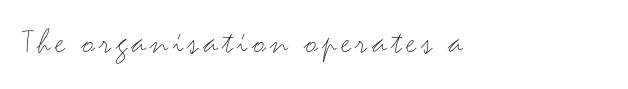
The image shows 36 px light, wide sans-serif type; set not underlined; medium stroke contrast and a small x-height.
